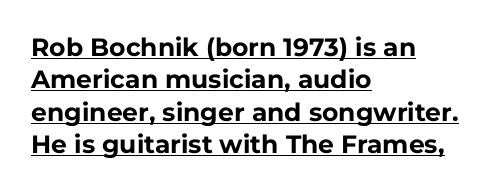
Q: Is the text bold? A: Yes.
Q: Is the text italic (slanted)? A: No, it is upright.
Q: Is the text underlined? A: Yes.
Q: How is the paragraph aligned? A: Left-aligned.
Q: Is the spacing between letters normal or unusually wide? A: Normal.
Q: Is the spacing between lines tight, normal or loose? A: Normal.
